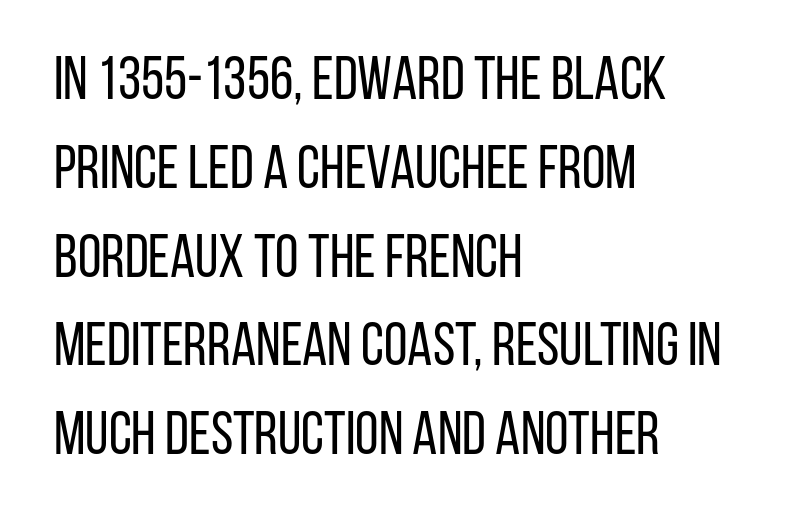
Short and long lines alike share a common starting point at left. Quick note: underline off. This block has exactly the height ordinary leading produces. The text was rendered using a sans face with plain stroke endings. The strokes carry an ordinary text weight at most.
